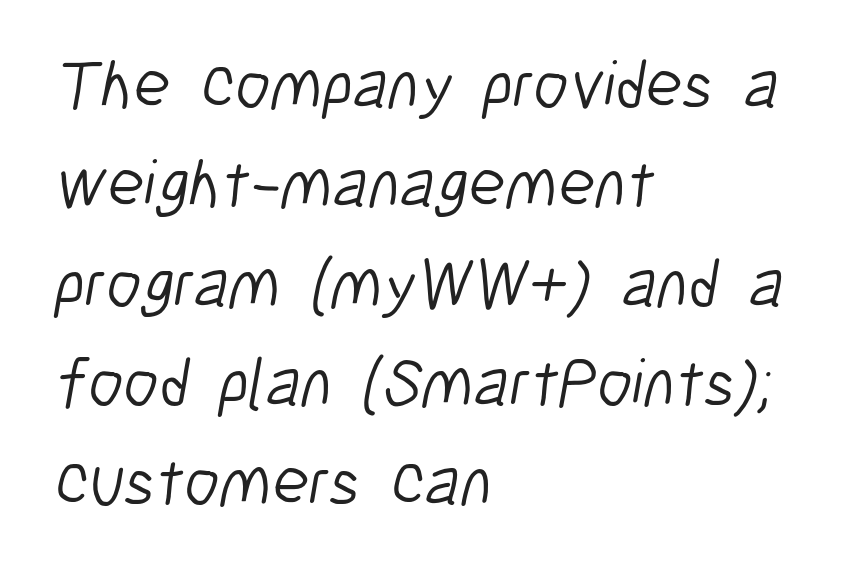
Q: Is the text bold? A: No.
Q: Is the typeface a serif or a sans-serif typeface? A: Sans-serif.
Q: Is the text underlined? A: No.
Q: How is the paragraph aligned? A: Left-aligned.
Q: Is the spacing between letters normal or unusually wide? A: Normal.
Q: Is the spacing between lines tight, normal or loose? A: Normal.
Q: Width (condensed, normal, or wide)? A: Condensed.
Q: Stroke contrast? A: Low.
Q: x-height? A: Medium.
Q: Monospaced? A: No.
